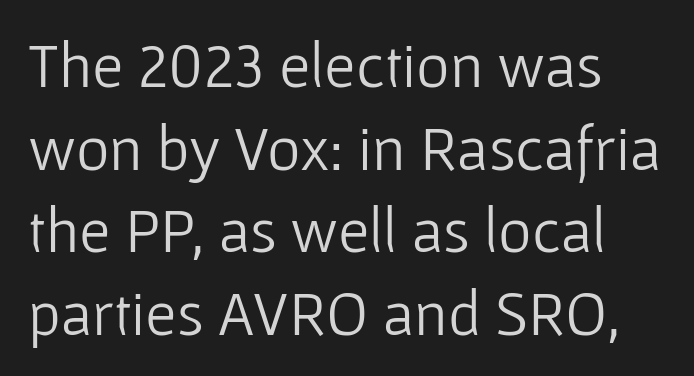
Q: Is the text bold? A: No.
Q: Is the text italic (slanted)? A: No, it is upright.
Q: Is the typeface a serif or a sans-serif typeface? A: Sans-serif.
Q: Is the text underlined? A: No.
Q: Is the spacing between letters normal or unusually wide? A: Normal.
Q: Is the spacing between lines tight, normal or loose? A: Normal.
Q: Width (condensed, normal, or wide)? A: Normal.
Q: Stroke contrast? A: Low.
Q: x-height? A: Medium.
Q: Monospaced? A: No.
